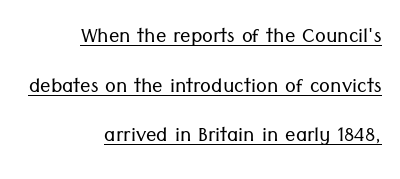
Q: Is the text bold? A: No.
Q: Is the text italic (slanted)? A: No, it is upright.
Q: Is the text underlined? A: Yes.
Q: How is the paragraph aligned? A: Right-aligned.
Q: Is the spacing between letters normal or unusually wide? A: Normal.
Q: Is the spacing between lines tight, normal or loose? A: Loose.
